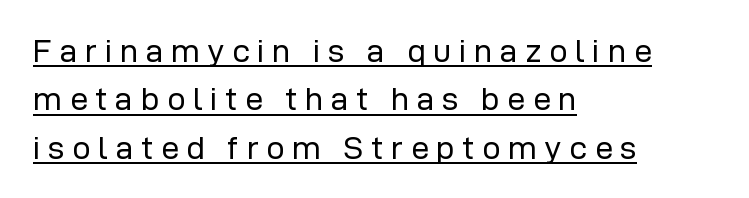
Ink coverage per letter is moderate at most. A typesetter would label this face a sans. You can tell it's not italic because the verticals are truly vertical. Caption: expanded tracking, letters set apart.
